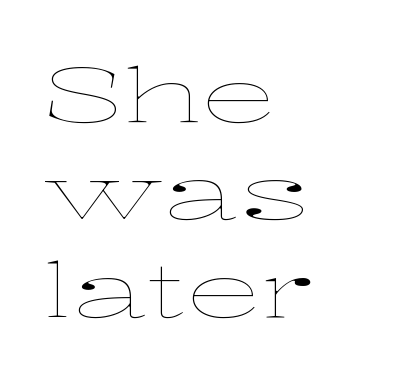
{"italic": "no", "bold": "no", "weight": "thin", "width": "wide", "stroke_contrast": "low", "x_height": "medium", "monospaced": "no", "underline": "no", "align": "left", "line_spacing": "normal", "line_spacing_ratio": 1.28, "letter_spacing": "normal", "letter_spacing_em": 0.0, "glyph_px": 76}
